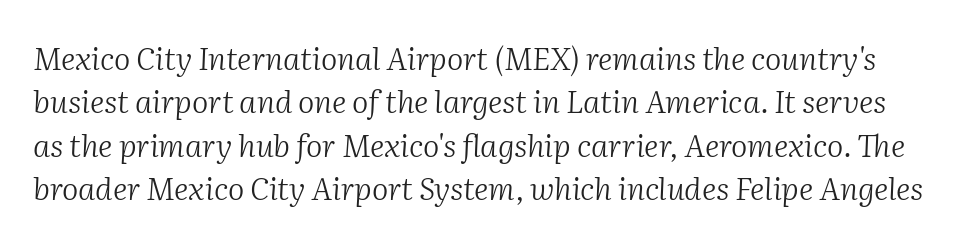
The image shows 31 px light serif type, italic (leaning right); set normal line spacing (1.4x), normal letter spacing, not underlined; medium stroke contrast and a medium x-height.
